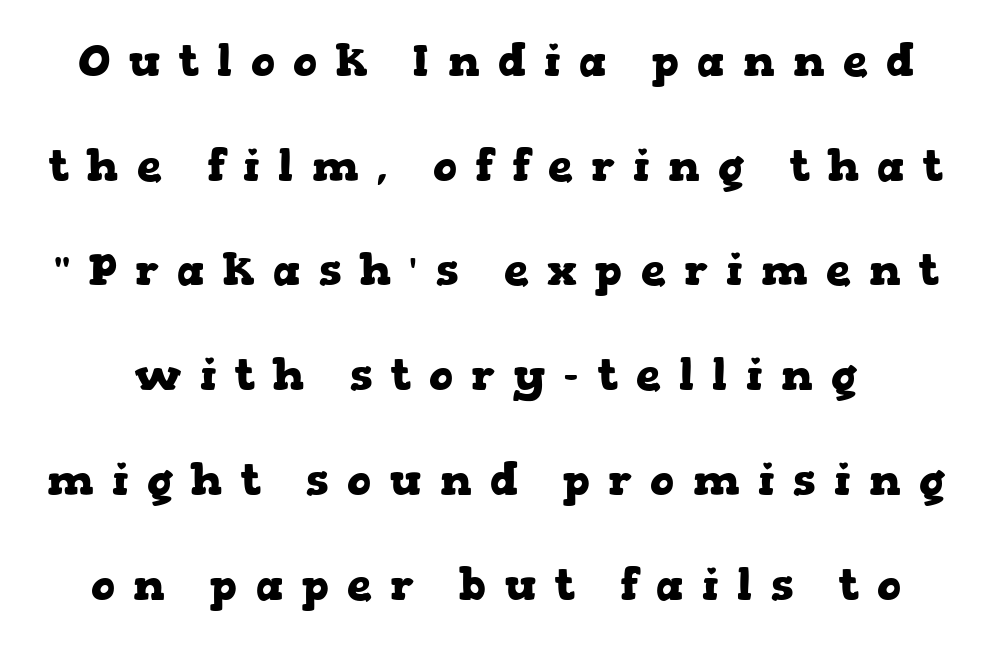
Vertically, the passage feels expansive, rows floating well apart. The face used here is rendered with a markedly widened letterfit. Serif or sans? Serif — the stroke terminals have little feet. Descender tails drop into unmarked territory. Quick note: not italic, upright. The strokes are fattened all the way to bold.
